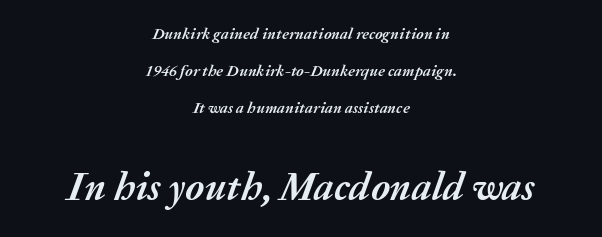
{"italic": "yes", "lean": "right", "slant_degrees": 20, "bold": "yes", "weight": "semibold", "width": "normal", "stroke_contrast": "medium", "x_height": "medium", "monospaced": "no", "underline": "no", "align": "center", "line_spacing": "loose", "line_spacing_ratio": 2.32, "letter_spacing": "normal", "letter_spacing_em": 0.0, "larger_block": "second", "size_ratio": 2.5, "glyph_px": 40}
